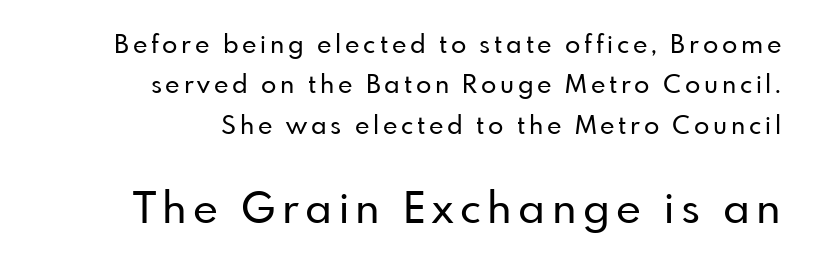
The image shows 43 px sans-serif type, upright; set right-aligned, normal line spacing (1.62x), not underlined; the second (bottom) block is 1.72x larger; low stroke contrast and a small x-height.
